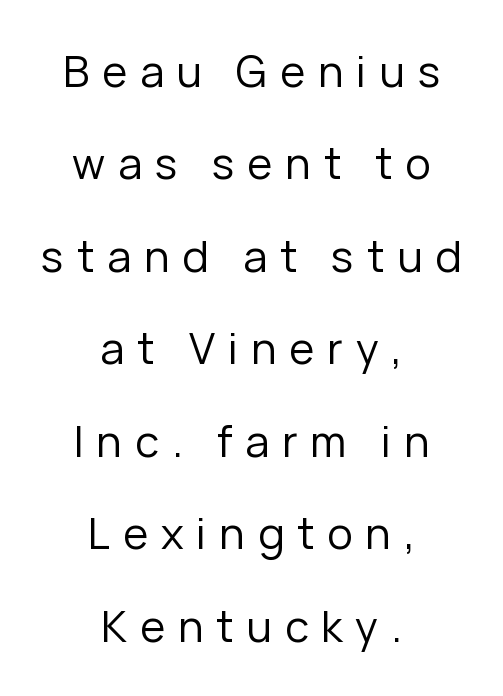
The image shows 43 px regular-weight sans-serif type, upright; set centered, loose line spacing (2.15x), unusually wide letter spacing (+0.3 em), not underlined; low stroke contrast and a medium x-height.
